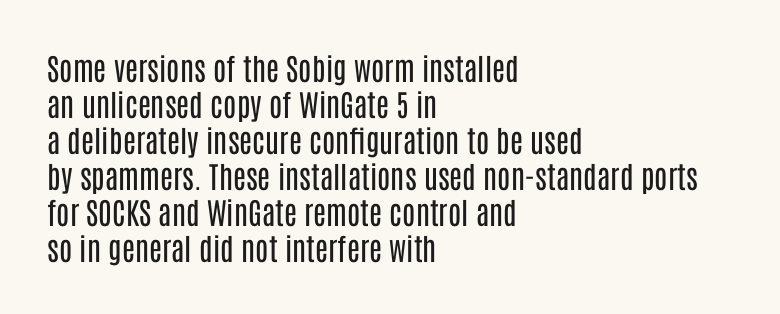
Q: Is the text bold? A: No.
Q: Is the text italic (slanted)? A: No, it is upright.
Q: Is the typeface a serif or a sans-serif typeface? A: Sans-serif.
Q: Is the text underlined? A: No.
Q: How is the paragraph aligned? A: Left-aligned.
Q: Is the spacing between letters normal or unusually wide? A: Normal.
Q: Width (condensed, normal, or wide)? A: Condensed.
Q: Stroke contrast? A: Low.
Q: x-height? A: Large.
Q: Monospaced? A: No.
